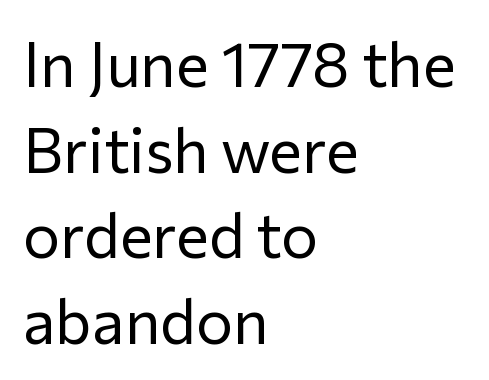
{"serif": "no", "italic": "no", "bold": "no", "weight": "regular", "width": "normal", "stroke_contrast": "low", "x_height": "medium", "monospaced": "no", "underline": "no", "align": "left", "line_spacing": "normal", "line_spacing_ratio": 1.38, "letter_spacing": "normal", "letter_spacing_em": 0.0, "glyph_px": 62}
